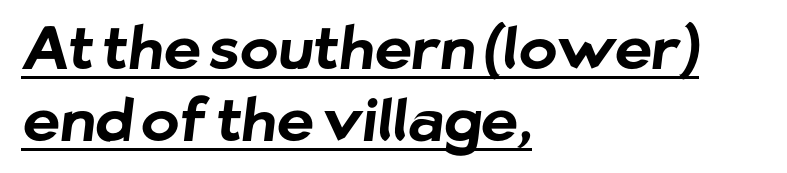
Q: Is the text bold? A: Yes.
Q: Is the typeface a serif or a sans-serif typeface? A: Sans-serif.
Q: Is the text underlined? A: Yes.
Q: How is the paragraph aligned? A: Left-aligned.
Q: Is the spacing between letters normal or unusually wide? A: Normal.
Q: Width (condensed, normal, or wide)? A: Normal.
Q: Stroke contrast? A: Low.
Q: x-height? A: Medium.
Q: Monospaced? A: No.
